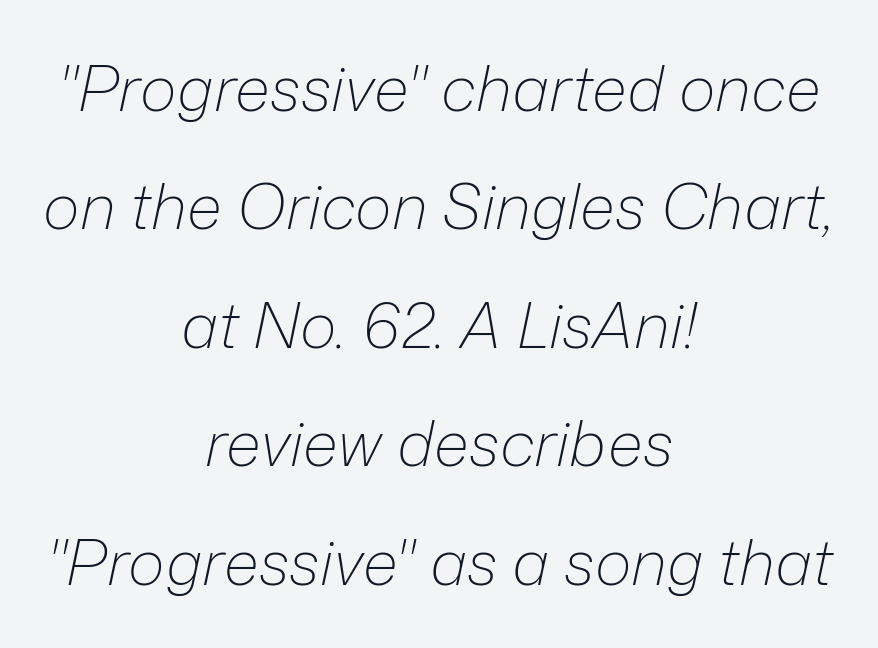
Q: Is the text bold? A: No.
Q: Is the text italic (slanted)? A: Yes, it leans right by about 12 degrees.
Q: Is the text underlined? A: No.
Q: How is the paragraph aligned? A: Centered.
Q: Is the spacing between letters normal or unusually wide? A: Normal.
Q: Width (condensed, normal, or wide)? A: Normal.
Q: Stroke contrast? A: Low.
Q: x-height? A: Medium.
Q: Monospaced? A: No.
